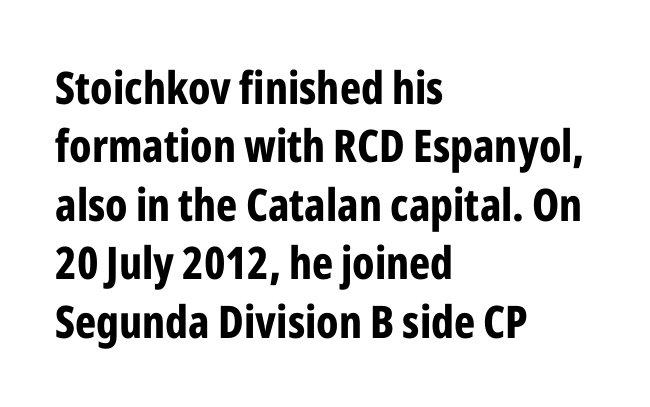
The image shows 45 px bold, condensed sans-serif type, upright; set left-aligned, normal line spacing (1.3x), normal letter spacing, not underlined; low stroke contrast and a medium x-height.
